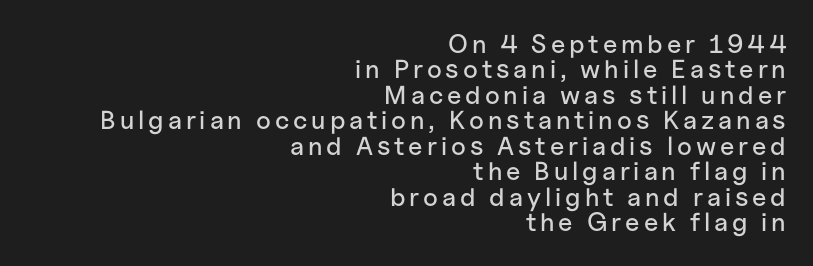
Ascenders rise straight up at ninety degrees. Check the space under the baseline: it is left empty. Does the copy run flush right? Yes — the right margin is perfectly even. Does the leading feel generous? Not at all — it's pinched.
